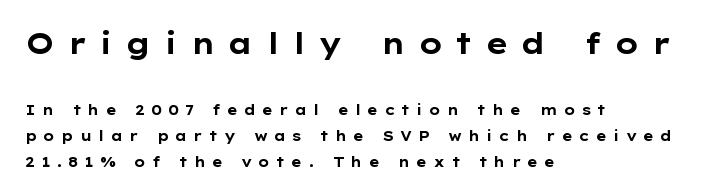
Note the varied advance widths — an 'i' is clearly narrower than an 'm'. This rendering features lettering with no underline. Size hierarchy here favors the leading block over the trailing one. The passage shown has open, widely tracked lettering throughout.
